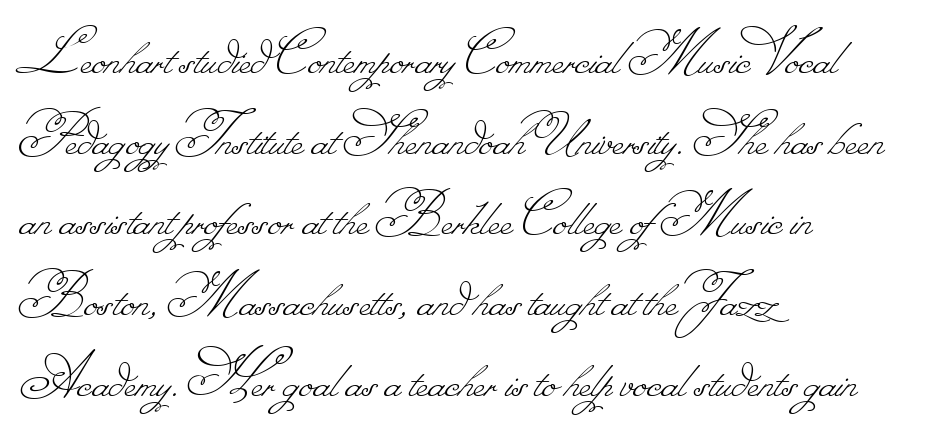
{"bold": "no", "weight": "thin", "width": "normal", "stroke_contrast": "low", "monospaced": "no", "underline": "no", "align": "left", "line_spacing": "normal", "line_spacing_ratio": 1.26, "letter_spacing": "normal", "letter_spacing_em": 0.0, "glyph_px": 64}
